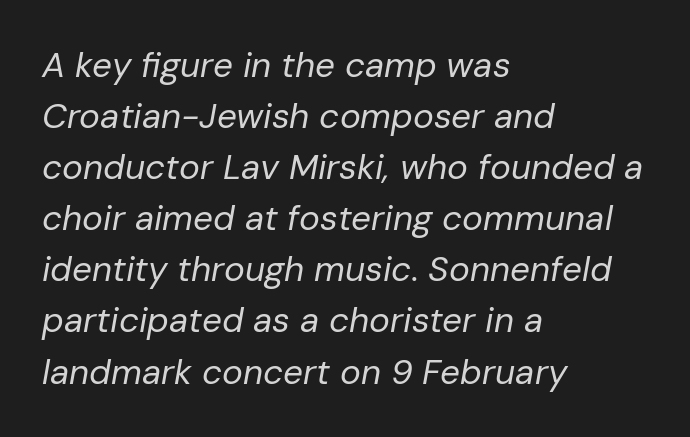
{"italic": "yes", "lean": "right", "slant_degrees": 10, "bold": "no", "weight": "regular", "width": "normal", "stroke_contrast": "low", "x_height": "medium", "monospaced": "no", "underline": "no", "align": "left", "line_spacing": "normal", "line_spacing_ratio": 1.46, "letter_spacing": "normal", "letter_spacing_em": 0.0, "glyph_px": 35}
